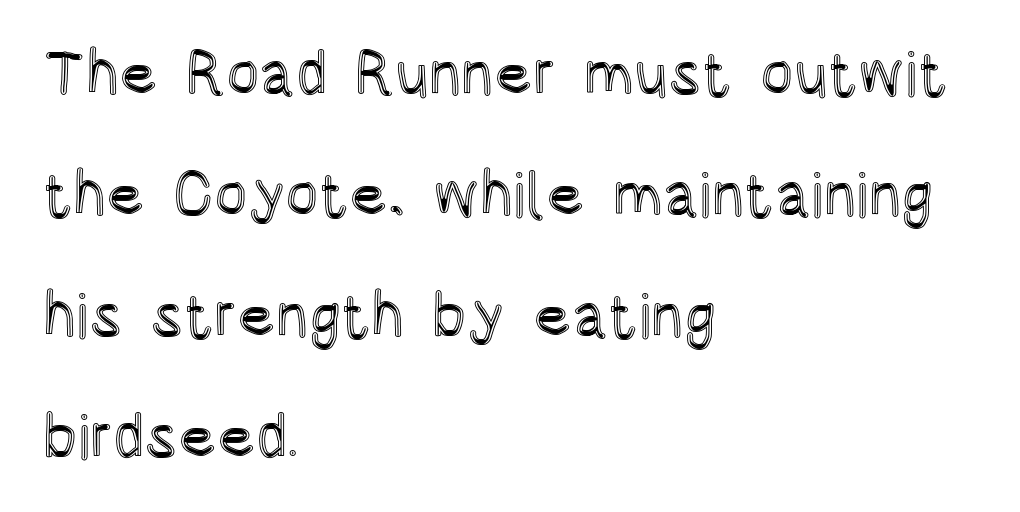
The image shows 62 px condensed type, upright; set left-aligned, loose line spacing (1.95x), normal letter spacing, not underlined; a large x-height.
